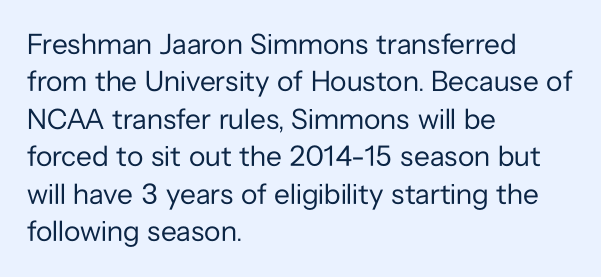
Q: Is the text bold? A: No.
Q: Is the text italic (slanted)? A: No, it is upright.
Q: Is the typeface a serif or a sans-serif typeface? A: Sans-serif.
Q: Is the text underlined? A: No.
Q: How is the paragraph aligned? A: Left-aligned.
Q: Is the spacing between letters normal or unusually wide? A: Normal.
Q: Is the spacing between lines tight, normal or loose? A: Normal.
Q: Width (condensed, normal, or wide)? A: Normal.
Q: Stroke contrast? A: Low.
Q: x-height? A: Medium.
Q: Monospaced? A: No.
